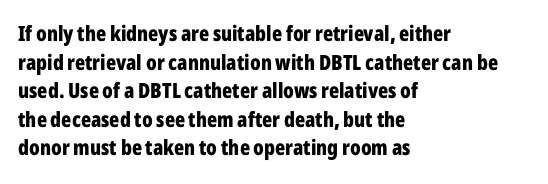
Notice how descenders clear the ascenders below comfortably — that's standard leading. Clear beneath every line of the passage. These lines are set flush left with a ragged right edge. The type sits square on the baseline with zero lean. Each word holds together tightly as a unit, with standard inter-letter gaps.
